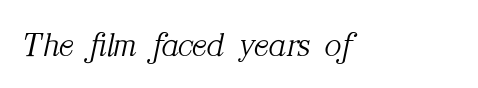
Q: Is the text bold? A: No.
Q: Is the text italic (slanted)? A: Yes, it leans right by about 12 degrees.
Q: Is the typeface a serif or a sans-serif typeface? A: Serif.
Q: Is the text underlined? A: No.
Q: Is the spacing between letters normal or unusually wide? A: Normal.
Q: Width (condensed, normal, or wide)? A: Normal.
Q: Stroke contrast? A: Medium.
Q: x-height? A: Medium.
Q: Monospaced? A: No.
